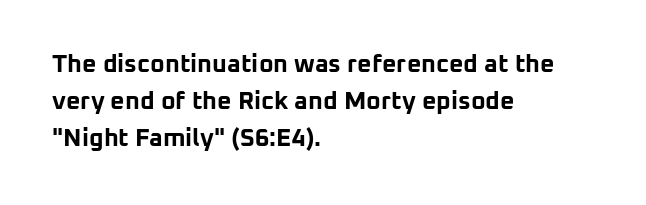
Italic: no, the glyphs are upright roman. Weight: bold. A typesetter would call this zero additional tracking. Does the copy run flush right? No — it runs flush left. In terms of leading, this rendering sits right in the middle. Quick note: underline off.
